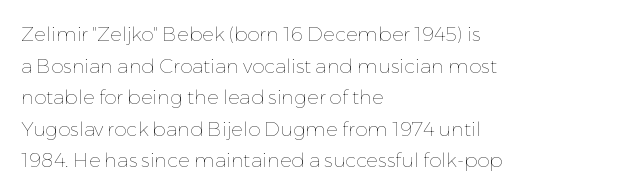
{"italic": "no", "bold": "no", "underline": "no", "align": "left", "line_spacing": "normal", "line_spacing_ratio": 1.58, "letter_spacing": "normal", "letter_spacing_em": 0.0, "glyph_px": 20}
